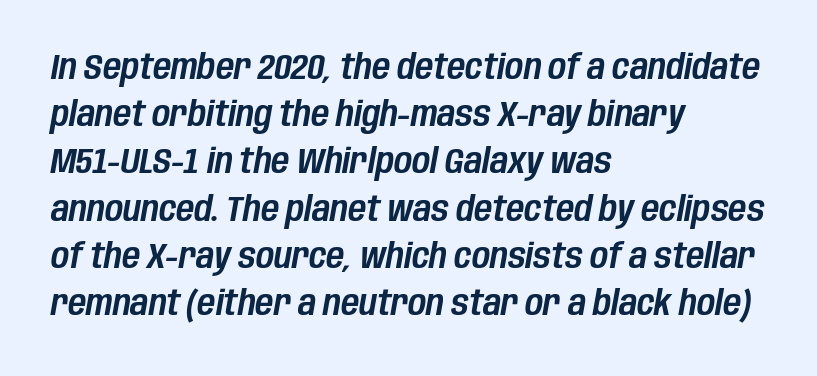
Type without underlining. Normally led — the rows are evenly, conventionally spaced. Between one letter and the next there's only the usual sliver of space. Think of a printed novel: that variable character pitch is what you see here. Does the lettering tilt? It does — this is italic. A classic flush-left, rag-right setting is used for this passage.
